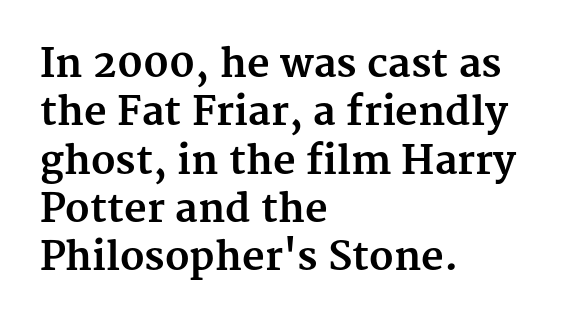
{"serif": "yes", "italic": "no", "bold": "yes", "weight": "bold", "width": "normal", "stroke_contrast": "medium", "x_height": "medium", "monospaced": "no", "underline": "no", "align": "left", "line_spacing_ratio": 1.24, "letter_spacing": "normal", "letter_spacing_em": 0.0, "glyph_px": 39}
